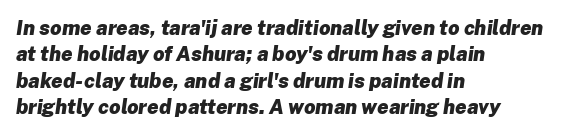
The image shows 20 px bold type, italic (leaning right); set left-aligned, normal line spacing (1.32x), normal letter spacing, not underlined.
